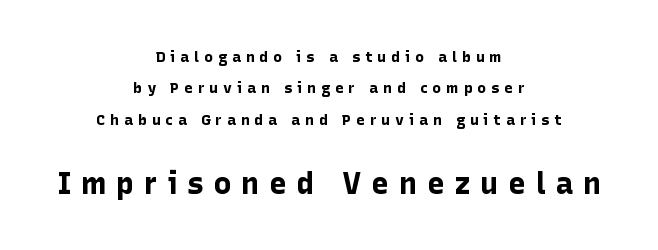
Q: Is the text bold? A: Yes.
Q: Is the text italic (slanted)? A: No, it is upright.
Q: Is the typeface a serif or a sans-serif typeface? A: Sans-serif.
Q: Is the text underlined? A: No.
Q: How is the paragraph aligned? A: Centered.
Q: Is the spacing between letters normal or unusually wide? A: Unusually wide.
Q: Is the spacing between lines tight, normal or loose? A: Loose.
Q: Which block of text is set in a larger size, the first (top) or the second (bottom)? A: The second (bottom) one.
Q: Width (condensed, normal, or wide)? A: Normal.
Q: Stroke contrast? A: Low.
Q: x-height? A: Medium.
Q: Monospaced? A: No.
